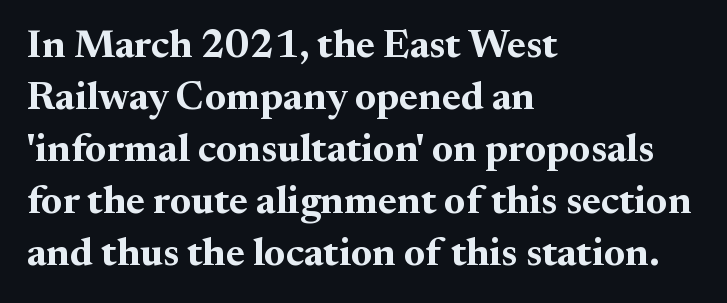
Letters rest on an invisible, unmarked baseline. The letters advance in unequal steps, a hallmark of proportional type. The lines in this sample share a left origin and differ only in where they stop. The type family on display is of the serif kind.
